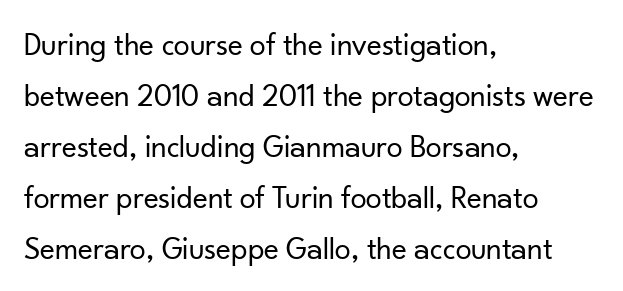
{"serif": "no", "italic": "no", "bold": "no", "weight": "regular", "width": "normal", "stroke_contrast": "low", "x_height": "small", "monospaced": "no", "underline": "no", "align": "left", "line_spacing": "normal", "line_spacing_ratio": 1.59, "letter_spacing": "normal", "letter_spacing_em": 0.0, "glyph_px": 32}
